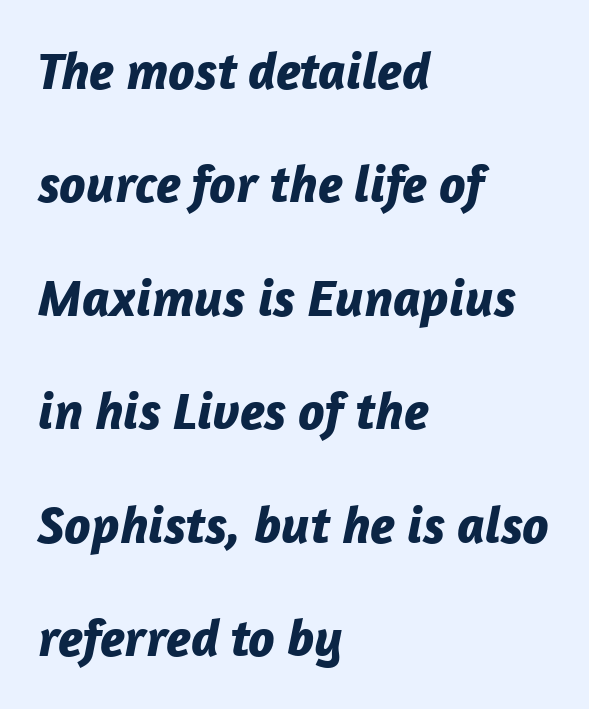
The image shows 53 px bold type, italic (leaning right); set left-aligned, loose line spacing (2.14x), normal letter spacing, not underlined; low stroke contrast and a medium x-height.
